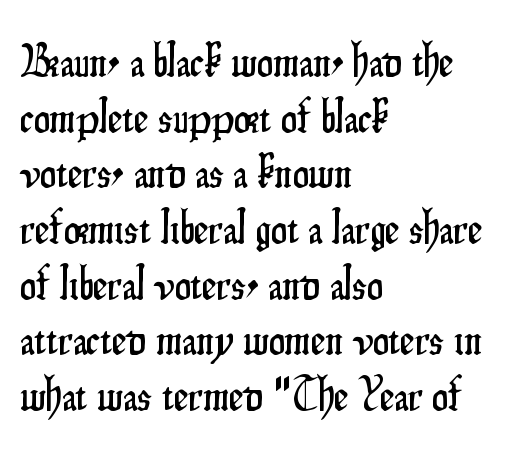
{"serif": "no", "italic": "no", "width": "condensed", "stroke_contrast": "low", "x_height": "small", "monospaced": "no", "underline": "no", "align": "left", "line_spacing_ratio": 1.21, "letter_spacing": "normal", "letter_spacing_em": 0.0, "glyph_px": 46}
